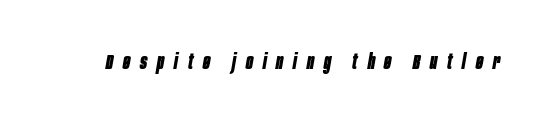
{"italic": "yes", "lean": "right", "slant_degrees": 10, "bold": "yes", "underline": "no", "letter_spacing": "wide", "letter_spacing_em": 0.47, "glyph_px": 21}
